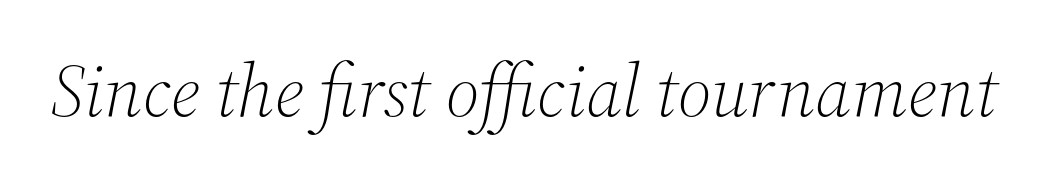
Each word holds together tightly as a unit, with standard inter-letter gaps. The string is rendered with underlining switched off. Italic? Definitely — the glyphs are oblique. Varying glyph widths throughout — classic text-font behaviour. Serif or sans? Serif — the stroke terminals have little feet.
